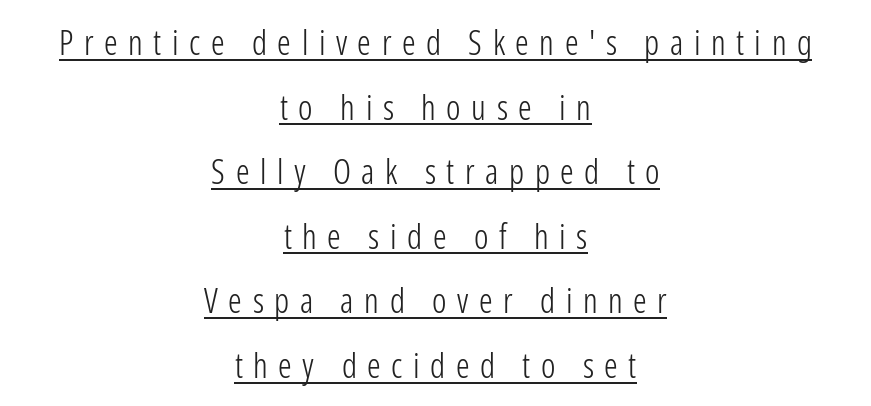
The image shows 34 px light, condensed sans-serif type, upright; set centered, loose line spacing (1.9x), unusually wide letter spacing (+0.31 em), underlined; low stroke contrast and a medium x-height.
